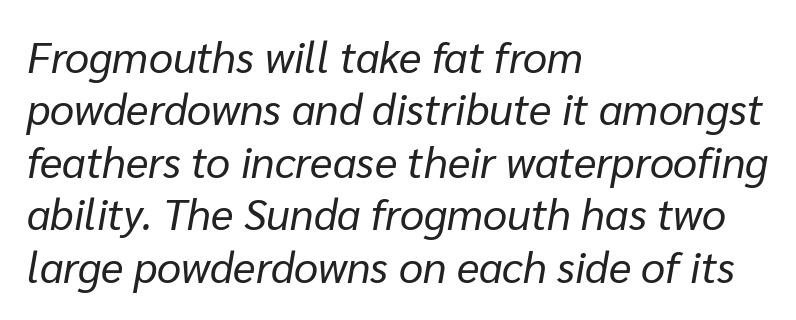
Q: Is the text bold? A: No.
Q: Is the text italic (slanted)? A: Yes, it leans right by about 10 degrees.
Q: Is the text underlined? A: No.
Q: How is the paragraph aligned? A: Left-aligned.
Q: Is the spacing between letters normal or unusually wide? A: Normal.
Q: Width (condensed, normal, or wide)? A: Normal.
Q: Stroke contrast? A: Low.
Q: x-height? A: Medium.
Q: Monospaced? A: No.
